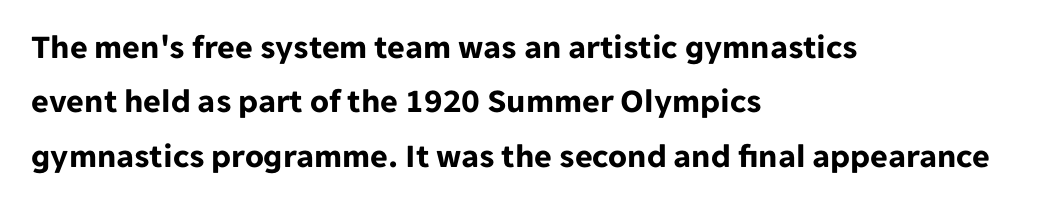
The image shows 34 px bold sans-serif type, upright; set left-aligned, normal line spacing (1.6x), normal letter spacing, not underlined; low stroke contrast and a medium x-height.
